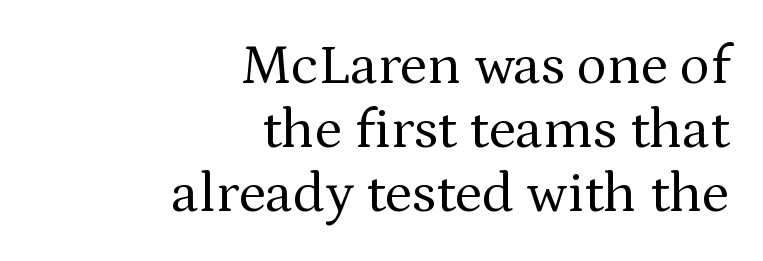
A typesetter would label this face a serif. In CSS terms this would be text-align: right. The rendering uses natural spacing where letterforms have individual widths. The lines are packed closely together with very little leading.
